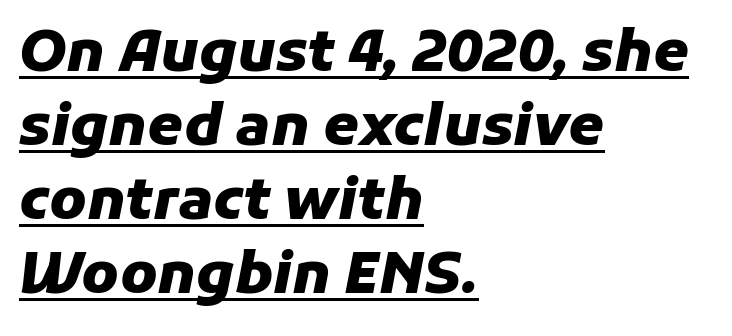
Q: Is the text bold? A: Yes.
Q: Is the text italic (slanted)? A: Yes, it leans right by about 11 degrees.
Q: Is the text underlined? A: Yes.
Q: How is the paragraph aligned? A: Left-aligned.
Q: Is the spacing between letters normal or unusually wide? A: Normal.
Q: Is the spacing between lines tight, normal or loose? A: Normal.
Q: Width (condensed, normal, or wide)? A: Normal.
Q: Stroke contrast? A: Low.
Q: x-height? A: Medium.
Q: Monospaced? A: No.
